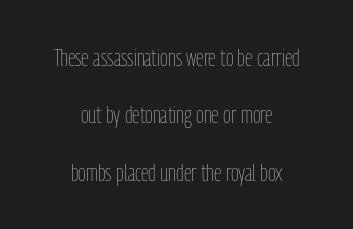
On a weight scale, this lands at 450 or below. The lines are spread far apart with generous leading. If you drew a line through each stem, it would be perfectly vertical. Glyph-to-glyph distance matches everyday printed text.
